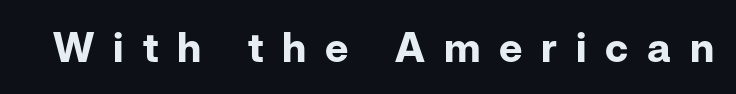
{"serif": "no", "italic": "no", "bold": "yes", "weight": "bold", "width": "normal", "stroke_contrast": "low", "x_height": "medium", "monospaced": "no", "underline": "no", "letter_spacing": "wide", "letter_spacing_em": 0.46, "glyph_px": 41}
